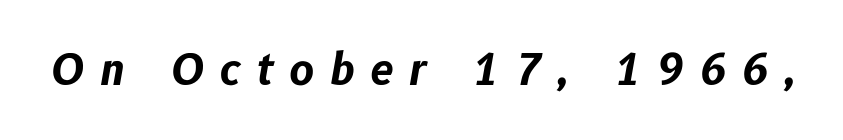
The image shows 42 px bold type, italic (leaning right); set unusually wide letter spacing (+0.37 em), not underlined; low stroke contrast and a medium x-height.
